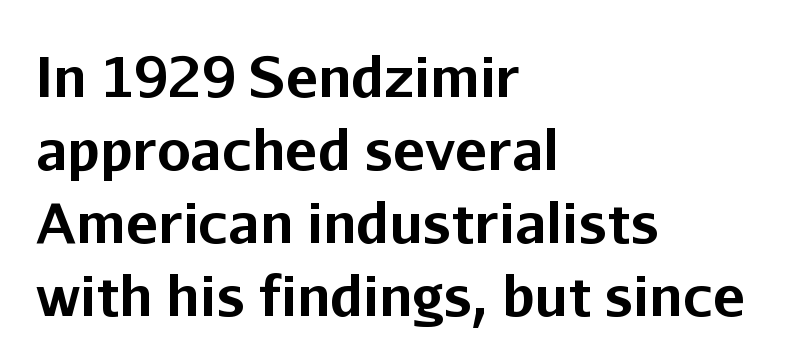
{"serif": "no", "italic": "no", "bold": "yes", "weight": "bold", "width": "normal", "stroke_contrast": "low", "x_height": "medium", "monospaced": "no", "underline": "no", "align": "left", "line_spacing": "normal", "line_spacing_ratio": 1.35, "letter_spacing": "normal", "letter_spacing_em": 0.0, "glyph_px": 54}
